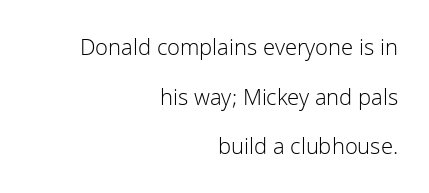
The image shows 22 px text type, upright; set right-aligned, loose line spacing (2.26x), normal letter spacing, not underlined.
